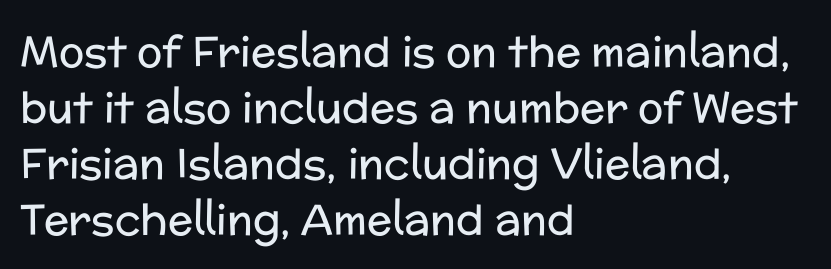
The image shows 42 px regular-weight sans-serif type, upright; set left-aligned, normal line spacing (1.33x), normal letter spacing, not underlined; low stroke contrast and a medium x-height.
